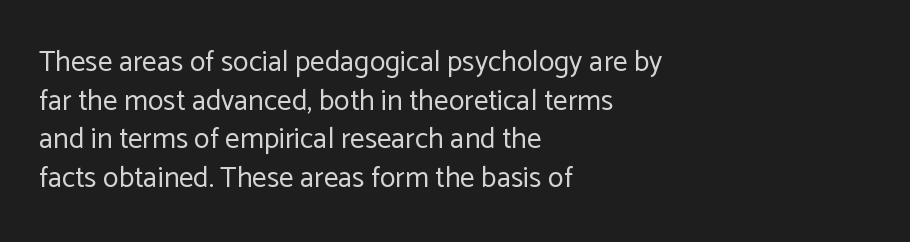
The image shows 29 px regular-weight sans-serif type, upright; set left-aligned, normal line spacing (1.33x), normal letter spacing, not underlined; low stroke contrast and a medium x-height.
